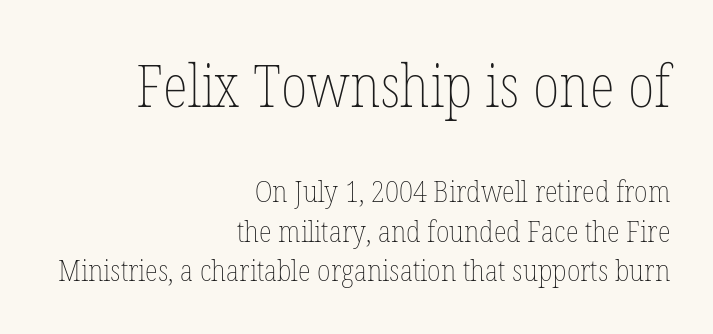
Q: Is the text bold? A: No.
Q: Is the text italic (slanted)? A: No, it is upright.
Q: Is the text underlined? A: No.
Q: How is the paragraph aligned? A: Right-aligned.
Q: Is the spacing between letters normal or unusually wide? A: Normal.
Q: Is the spacing between lines tight, normal or loose? A: Normal.
Q: Which block of text is set in a larger size, the first (top) or the second (bottom)? A: The first (top) one.
Q: Width (condensed, normal, or wide)? A: Condensed.
Q: Stroke contrast? A: Low.
Q: x-height? A: Medium.
Q: Monospaced? A: No.
